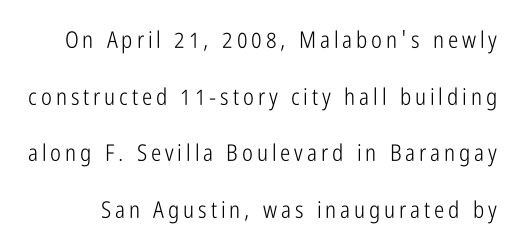
Q: Is the text bold? A: No.
Q: Is the text italic (slanted)? A: No, it is upright.
Q: Is the text underlined? A: No.
Q: Is the spacing between lines tight, normal or loose? A: Loose.
